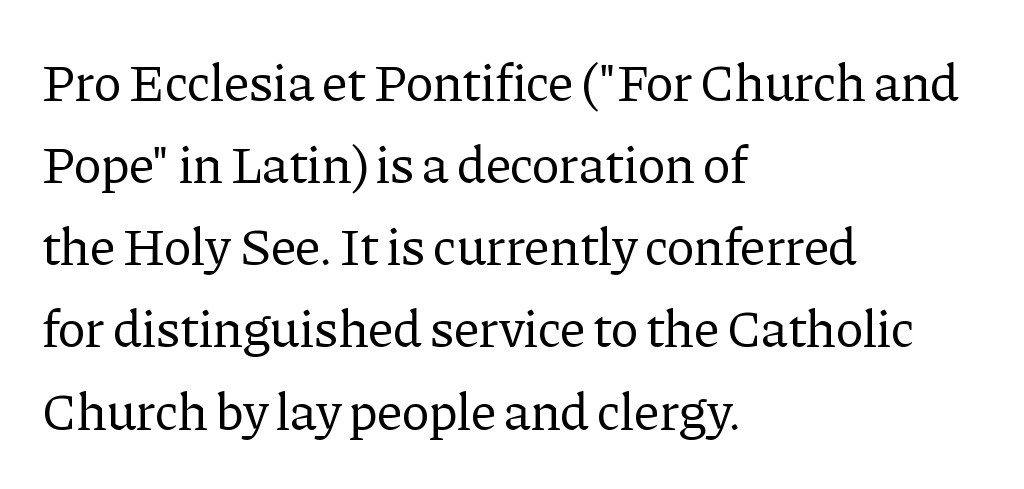
The image shows 53 px regular-weight serif type, upright; set left-aligned, normal line spacing (1.55x), normal letter spacing, not underlined; low stroke contrast and a medium x-height.
